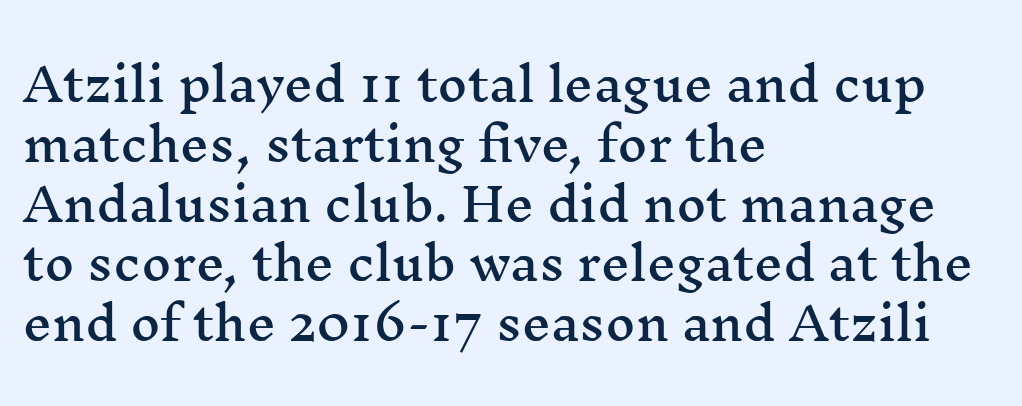
Q: Is the text italic (slanted)? A: No, it is upright.
Q: Is the typeface a serif or a sans-serif typeface? A: Serif.
Q: Is the text underlined? A: No.
Q: How is the paragraph aligned? A: Left-aligned.
Q: Is the spacing between letters normal or unusually wide? A: Normal.
Q: Is the spacing between lines tight, normal or loose? A: Normal.
Q: Width (condensed, normal, or wide)? A: Wide.
Q: Stroke contrast? A: Medium.
Q: x-height? A: Medium.
Q: Monospaced? A: No.
